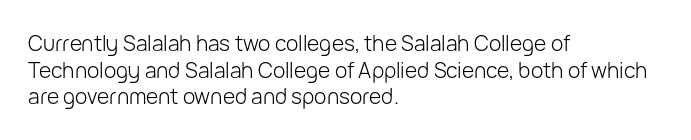
The image shows 21 px text type, upright; set left-aligned, normal line spacing (1.27x), normal letter spacing, not underlined.
